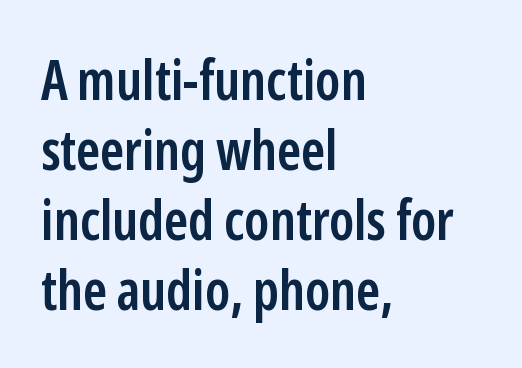
{"serif": "no", "italic": "no", "bold": "semi", "weight": "semibold", "width": "condensed", "stroke_contrast": "low", "x_height": "medium", "monospaced": "no", "underline": "no", "align": "left", "line_spacing": "normal", "line_spacing_ratio": 1.27, "letter_spacing": "normal", "letter_spacing_em": 0.0, "glyph_px": 55}
